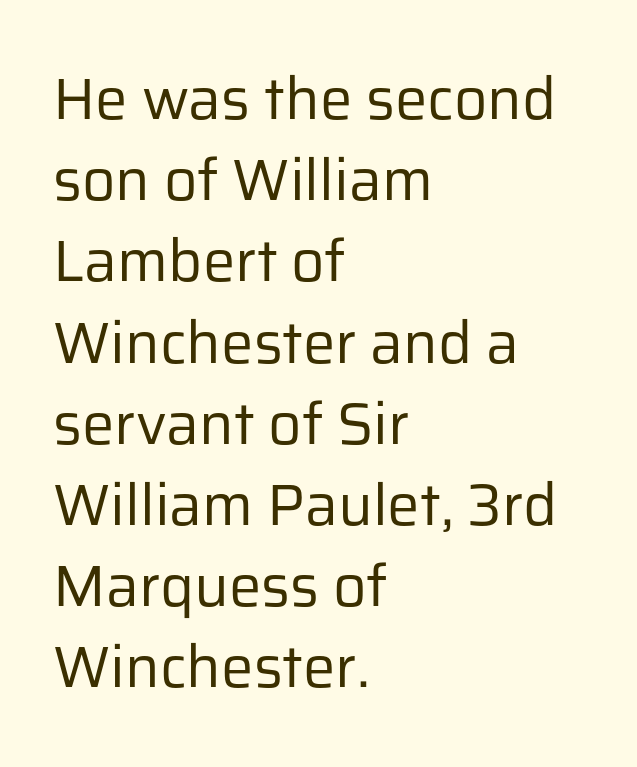
A typesetter would label this face a sans. Every row of glyphs begins at an identical x-position on the left. Character widths vary here, with narrow letters taking less room than wide ones. The weight tops out at a normal text grade. Every stem runs plumb, perpendicular to the baseline.
